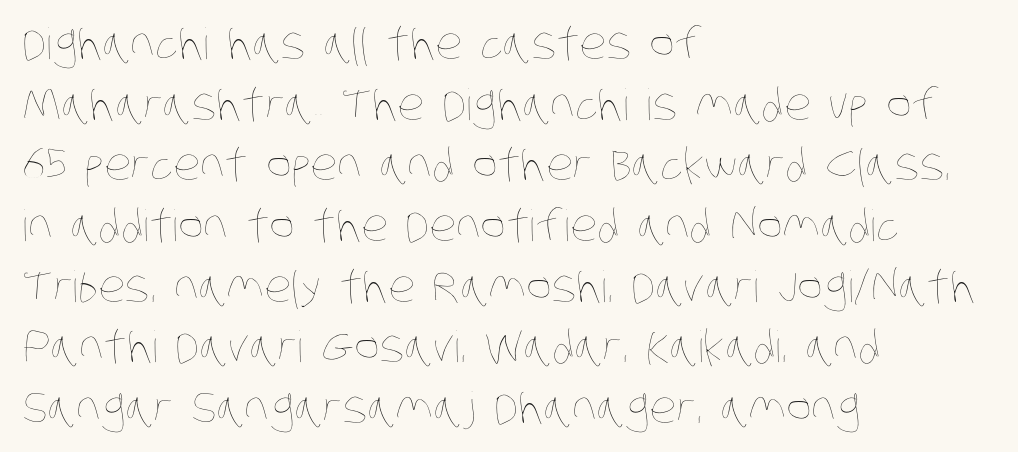
The image shows 43 px thin, condensed type; set left-aligned, normal line spacing (1.41x), normal letter spacing, not underlined; low stroke contrast and a large x-height.
